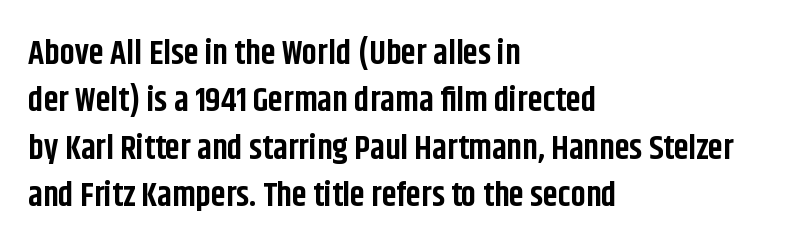
{"serif": "no", "italic": "no", "bold": "yes", "weight": "bold", "width": "condensed", "stroke_contrast": "low", "x_height": "large", "monospaced": "no", "underline": "no", "align": "left", "line_spacing": "normal", "line_spacing_ratio": 1.39, "letter_spacing": "normal", "letter_spacing_em": 0.0, "glyph_px": 34}
